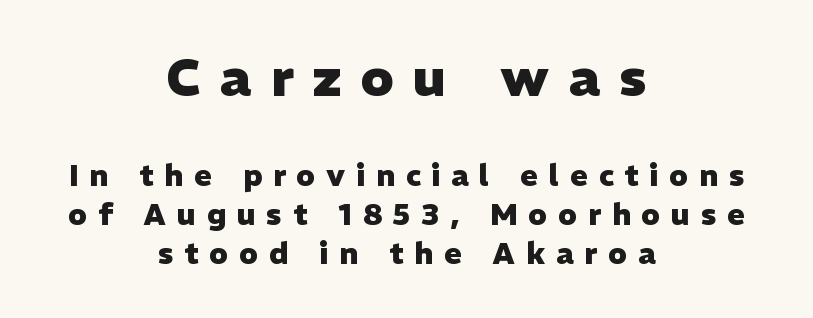
Glance below the letters and you will spot only blank space. Is there any slant? The stems are plumb. The initial chunk of copy outweighs the following chunk in type size. The letters advance in unequal steps, a hallmark of proportional type. Baseline-to-baseline distance is the conventional proportion of letter height.
